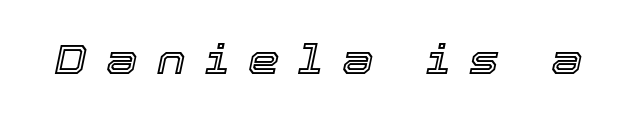
The image shows 40 px text type, italic (leaning right); set unusually wide letter spacing (+0.48 em), not underlined; a medium x-height.
